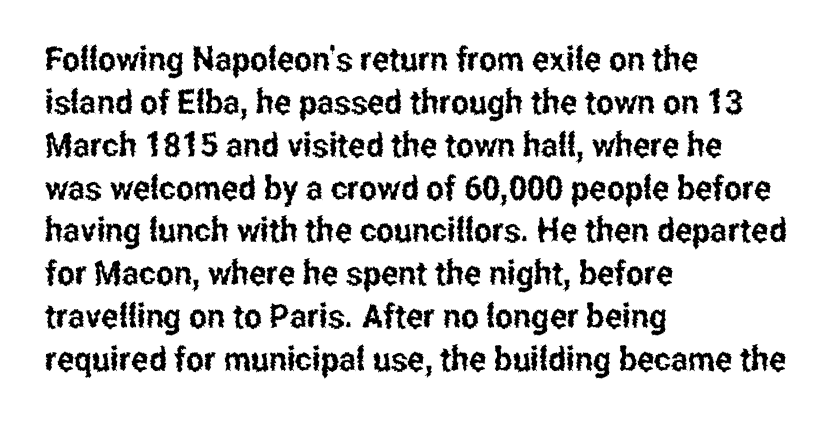
{"serif": "no", "italic": "no", "width": "condensed", "stroke_contrast": "low", "x_height": "medium", "monospaced": "no", "underline": "no", "align": "left", "line_spacing": "normal", "line_spacing_ratio": 1.26, "letter_spacing": "normal", "letter_spacing_em": 0.0, "glyph_px": 34}
